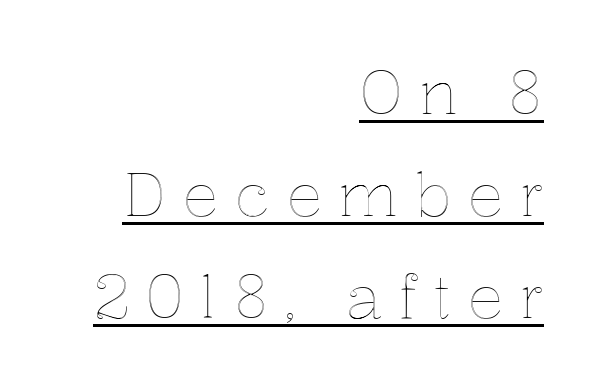
{"italic": "no", "width": "normal", "x_height": "medium", "monospaced": "no", "underline": "yes", "align": "right", "line_spacing": "normal", "line_spacing_ratio": 1.7, "letter_spacing": "wide", "letter_spacing_em": 0.26, "glyph_px": 60}
